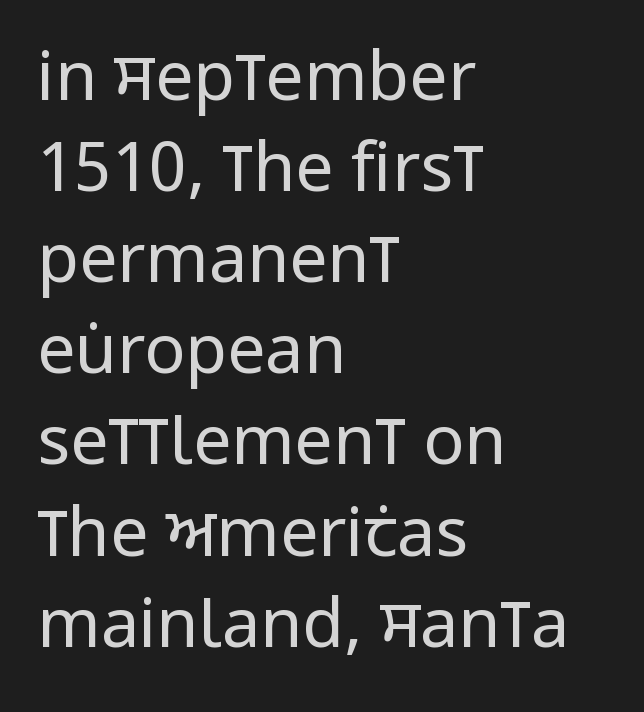
Posture: upright roman. Look at the bottom of the vertical strokes: they stop flat, with no serifs. Stems and bowls with no extra thickness — not bold. Is this a fixed-width face? No — the glyphs have proportional, varying widths. Summary of vertical rhythm: regular, with standard interline spacing.
